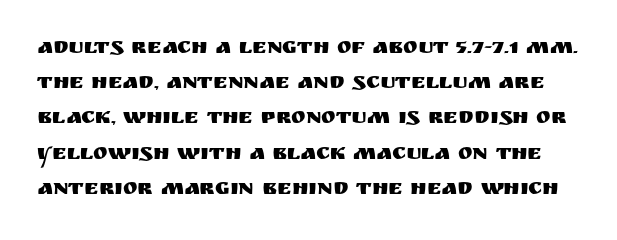
The image shows 22 px text type, upright; set normal line spacing (1.6x), normal letter spacing, not underlined.
